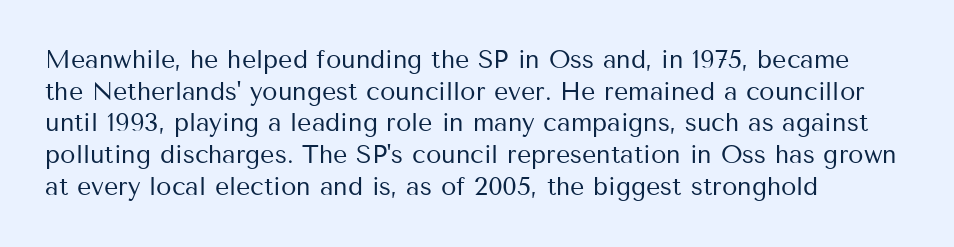
{"italic": "no", "bold": "no", "underline": "no", "align": "left", "line_spacing": "normal", "line_spacing_ratio": 1.27, "letter_spacing": "normal", "letter_spacing_em": 0.0, "glyph_px": 25}
